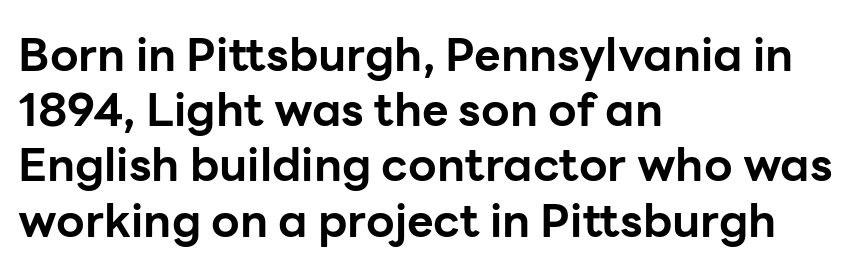
Q: Is the text bold? A: Yes.
Q: Is the text italic (slanted)? A: No, it is upright.
Q: Is the typeface a serif or a sans-serif typeface? A: Sans-serif.
Q: Is the text underlined? A: No.
Q: How is the paragraph aligned? A: Left-aligned.
Q: Is the spacing between letters normal or unusually wide? A: Normal.
Q: Width (condensed, normal, or wide)? A: Normal.
Q: Stroke contrast? A: Low.
Q: x-height? A: Medium.
Q: Monospaced? A: No.
